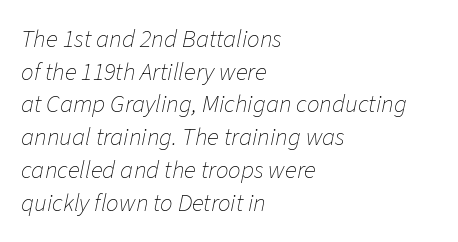
The image shows 25 px text type, italic (leaning right); set left-aligned, normal line spacing (1.31x), normal letter spacing, not underlined.
